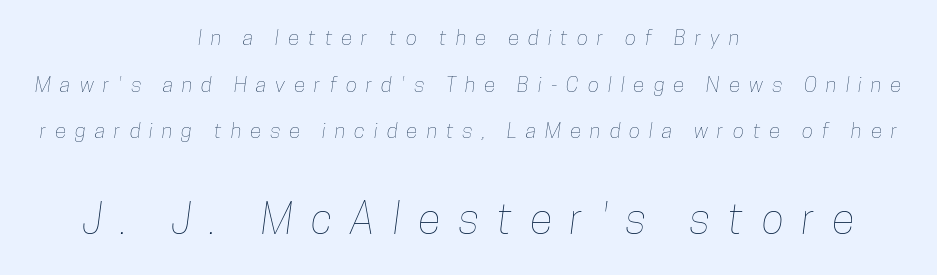
The text block is weighted toward neither margin, spreading evenly from the middle. The gaps between neighbouring characters are conspicuously large. Character widths vary here, with narrow letters taking less room than wide ones. The passage shown stacks its lines with a broad gap. Rule under the text: the space is simply empty. Scale increases going downward across the two blocks.
